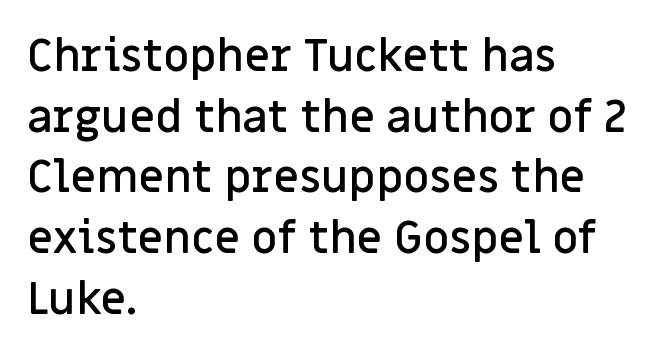
{"serif": "no", "italic": "no", "bold": "semi", "weight": "semibold", "width": "normal", "stroke_contrast": "low", "x_height": "large", "monospaced": "no", "underline": "no", "align": "left", "line_spacing": "normal", "line_spacing_ratio": 1.35, "letter_spacing": "normal", "letter_spacing_em": 0.0, "glyph_px": 45}
